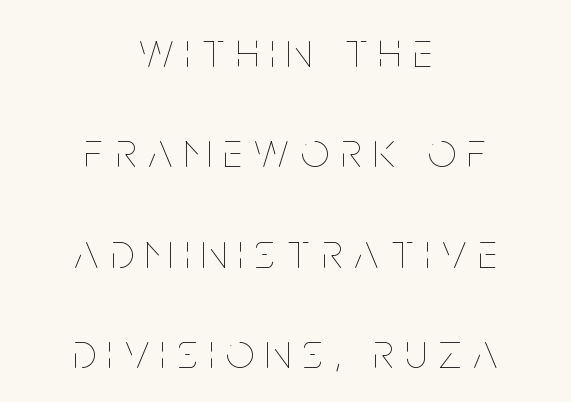
The image shows 49 px thin, condensed type, upright; set centered, loose line spacing (2.05x), unusually wide letter spacing (+0.25 em), not underlined; low stroke contrast and a large x-height.
